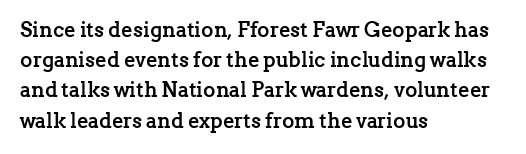
{"italic": "no", "bold": "yes", "underline": "no", "align": "left", "line_spacing": "normal", "line_spacing_ratio": 1.44, "letter_spacing": "normal", "letter_spacing_em": 0.0, "glyph_px": 21}
